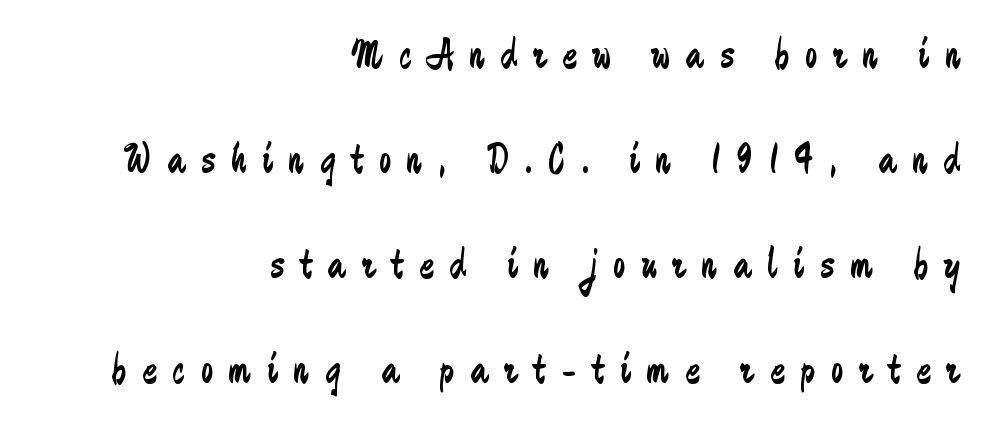
The letters are spread apart with noticeably loose tracking. Varying glyph widths throughout — classic text-font behaviour. Successive baselines arrive slowly, with a big drop between each. Letters rest on an invisible, unmarked baseline.
